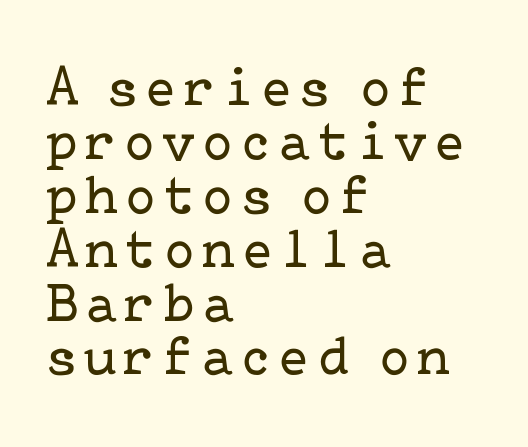
{"serif": "yes", "italic": "no", "bold": "no", "weight": "regular", "width": "normal", "stroke_contrast": "low", "x_height": "medium", "underline": "no", "align": "left", "line_spacing": "tight", "line_spacing_ratio": 0.98, "glyph_px": 55}
